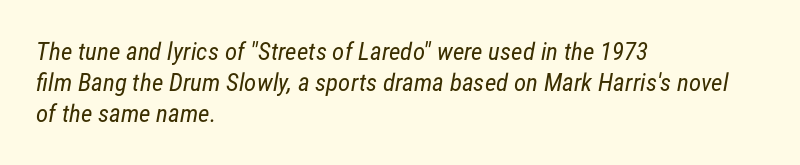
{"bold": "no", "underline": "no", "align": "left", "line_spacing_ratio": 1.24, "letter_spacing": "normal", "letter_spacing_em": 0.0, "glyph_px": 25}
